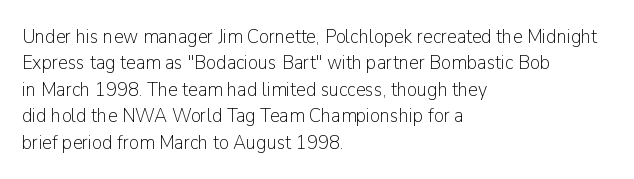
Q: Is the text bold? A: No.
Q: Is the text italic (slanted)? A: No, it is upright.
Q: Is the text underlined? A: No.
Q: How is the paragraph aligned? A: Left-aligned.
Q: Is the spacing between letters normal or unusually wide? A: Normal.
Q: Is the spacing between lines tight, normal or loose? A: Normal.
